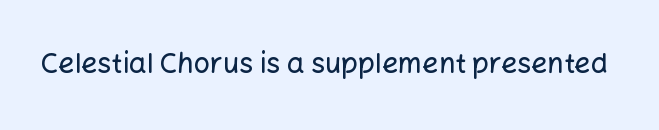
{"serif": "no", "italic": "no", "width": "normal", "stroke_contrast": "low", "x_height": "medium", "monospaced": "no", "underline": "no", "letter_spacing": "normal", "letter_spacing_em": 0.0, "glyph_px": 28}
